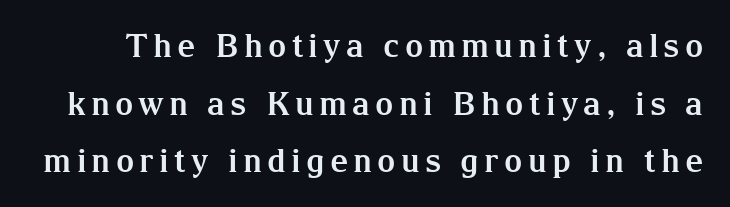
{"serif": "yes", "italic": "no", "bold": "yes", "weight": "bold", "width": "normal", "stroke_contrast": "medium", "x_height": "medium", "monospaced": "no", "underline": "no", "line_spacing_ratio": 1.8, "glyph_px": 32}
